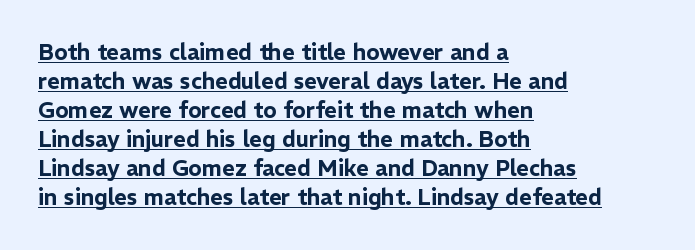
The image shows 22 px text type, upright; set left-aligned, normal line spacing (1.32x), normal letter spacing, underlined.
